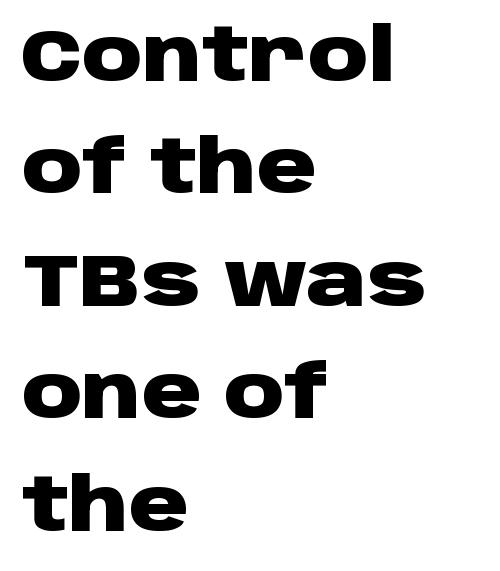
Q: Is the text bold? A: Yes.
Q: Is the text italic (slanted)? A: No, it is upright.
Q: Is the typeface a serif or a sans-serif typeface? A: Sans-serif.
Q: Is the text underlined? A: No.
Q: How is the paragraph aligned? A: Left-aligned.
Q: Is the spacing between letters normal or unusually wide? A: Normal.
Q: Is the spacing between lines tight, normal or loose? A: Normal.
Q: Width (condensed, normal, or wide)? A: Wide.
Q: Stroke contrast? A: Low.
Q: x-height? A: Large.
Q: Monospaced? A: No.
